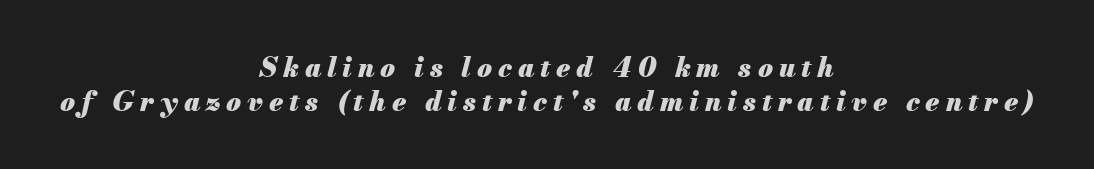
The image shows 27 px bold type, italic (leaning right); set centered, normal line spacing (1.26x), unusually wide letter spacing (+0.22 em), not underlined.
